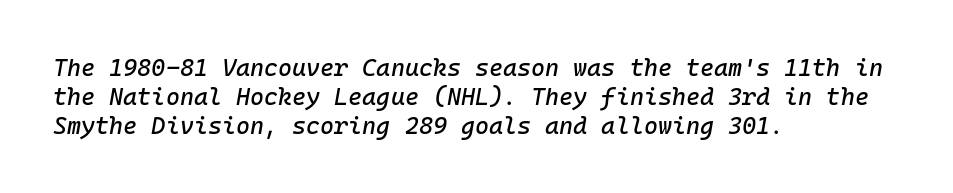
Q: Is the text italic (slanted)? A: Yes, it leans right by about 10 degrees.
Q: Is the text underlined? A: No.
Q: How is the paragraph aligned? A: Left-aligned.
Q: Is the spacing between letters normal or unusually wide? A: Normal.
